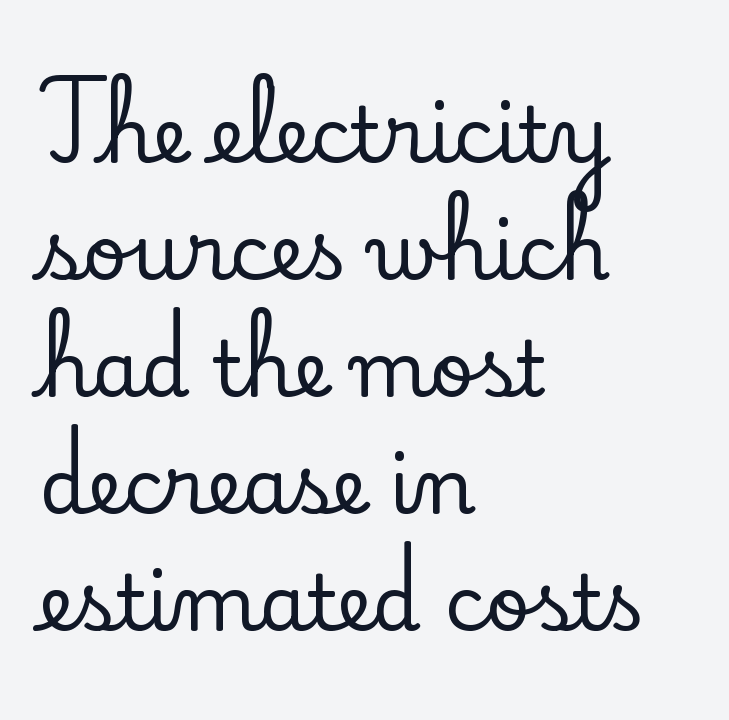
Little horizontal feet cap the strokes, marking this as serif type. Left-aligned paragraph, ragged on the right. Think of a printed novel: that variable character pitch is what you see here. How would I describe the line gaps? Plain and ordinary. Clear beneath every line of the passage. Glyph-to-glyph distance matches everyday printed text.
